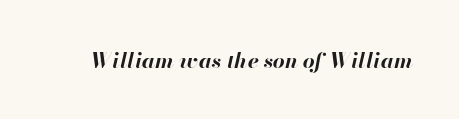
{"italic": "yes", "lean": "right", "slant_degrees": 13, "bold": "yes", "underline": "no", "letter_spacing": "normal", "letter_spacing_em": 0.0, "glyph_px": 21}
